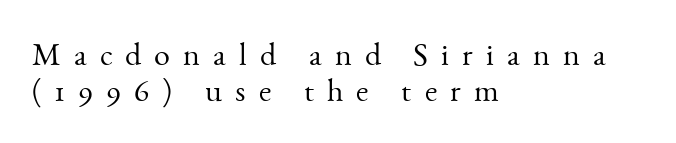
The image shows 32 px light serif type, upright; set left-aligned, tight line spacing (1.12x), unusually wide letter spacing (+0.41 em), not underlined; medium stroke contrast and a small x-height.
